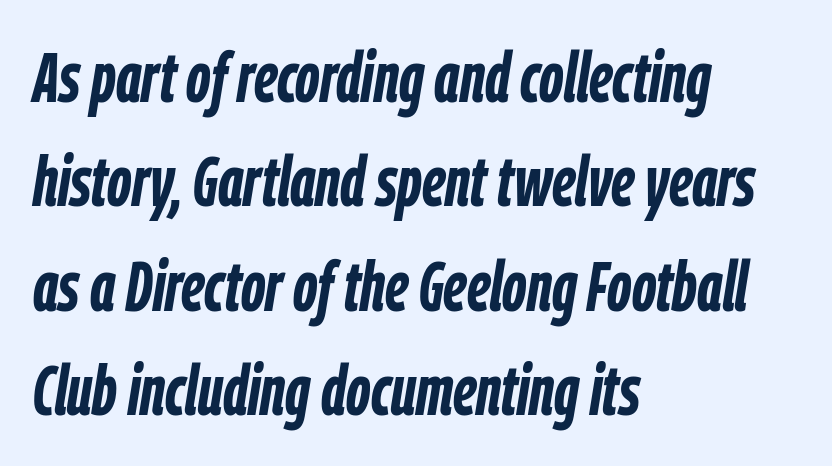
Q: Is the text bold? A: Yes.
Q: Is the text italic (slanted)? A: Yes, it leans right by about 9 degrees.
Q: Is the text underlined? A: No.
Q: How is the paragraph aligned? A: Left-aligned.
Q: Is the spacing between letters normal or unusually wide? A: Normal.
Q: Is the spacing between lines tight, normal or loose? A: Normal.
Q: Width (condensed, normal, or wide)? A: Condensed.
Q: Stroke contrast? A: Low.
Q: x-height? A: Medium.
Q: Monospaced? A: No.
